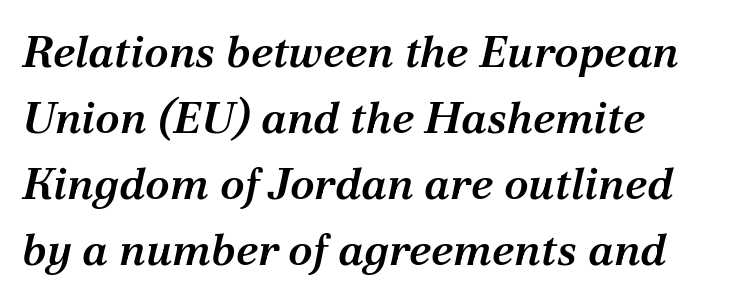
The image shows 45 px semibold serif type, italic (leaning right); set left-aligned, normal line spacing (1.47x), normal letter spacing, not underlined; medium stroke contrast and a medium x-height.
